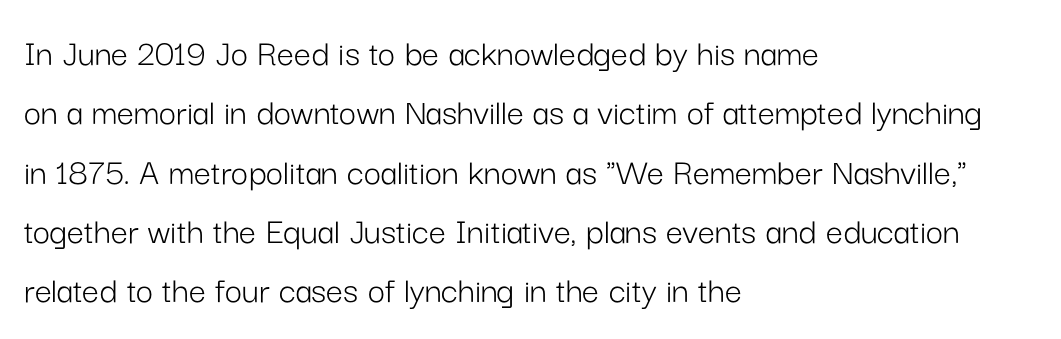
Descender tails drop into unmarked territory. Does extra space separate the letters? No, they use regular spacing. Character widths vary here, with narrow letters taking less room than wide ones. This is roman type, the default non-slanted kind.
